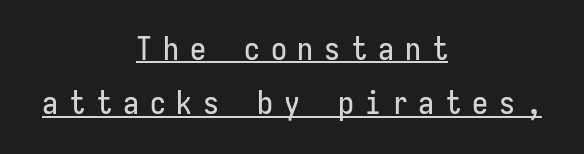
{"serif": "no", "italic": "no", "width": "condensed", "stroke_contrast": "low", "x_height": "medium", "monospaced": "yes", "underline": "yes", "align": "center", "line_spacing": "normal", "line_spacing_ratio": 1.7, "letter_spacing": "wide", "letter_spacing_em": 0.34, "glyph_px": 32}
